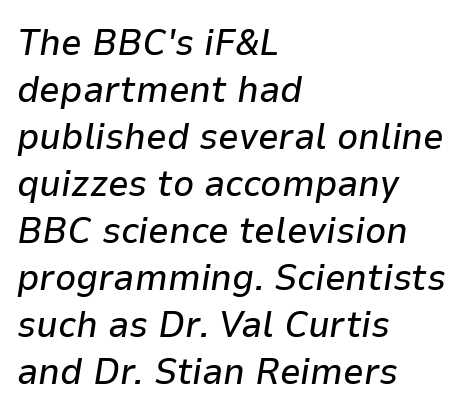
Descenders hang freely into open space. The letters advance in unequal steps, a hallmark of proportional type. The face used here has a pronounced slope to its letters. Glyph-to-glyph distance matches everyday printed text. Vertically, the passage feels balanced, rows spaced as you'd expect.
